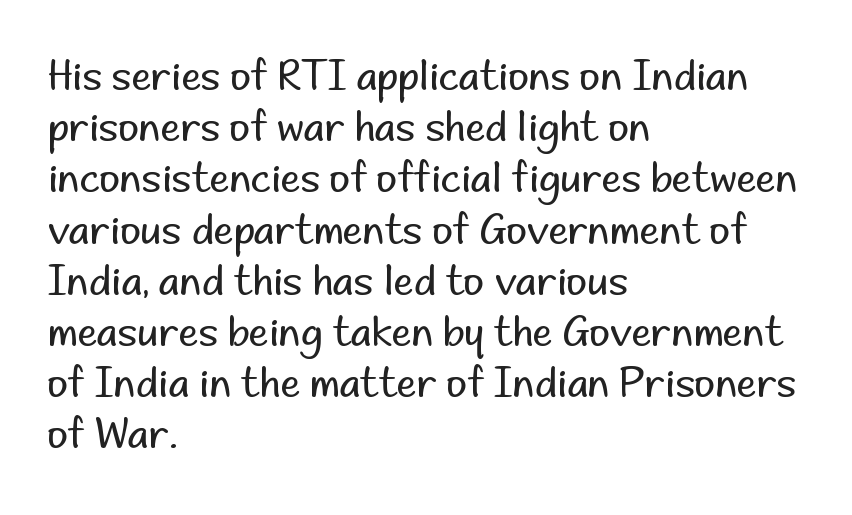
The image shows 40 px regular-weight sans-serif type, upright; set left-aligned, normal line spacing (1.28x), normal letter spacing, not underlined; low stroke contrast and a small x-height.
